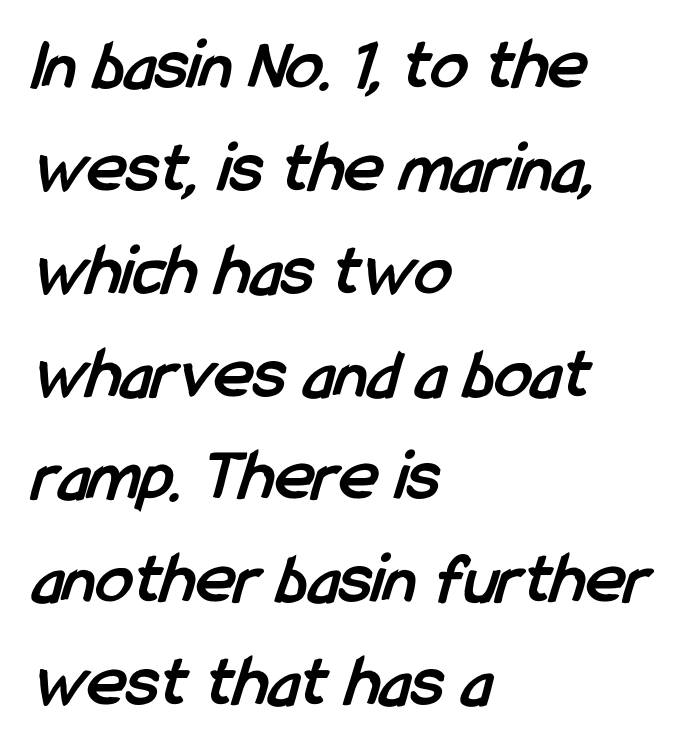
Q: Is the text bold? A: Yes.
Q: Is the typeface a serif or a sans-serif typeface? A: Sans-serif.
Q: Is the text underlined? A: No.
Q: How is the paragraph aligned? A: Left-aligned.
Q: Is the spacing between letters normal or unusually wide? A: Normal.
Q: Is the spacing between lines tight, normal or loose? A: Normal.
Q: Width (condensed, normal, or wide)? A: Condensed.
Q: Stroke contrast? A: Low.
Q: x-height? A: Medium.
Q: Monospaced? A: No.
